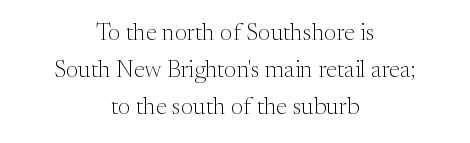
Q: Is the text bold? A: No.
Q: Is the text italic (slanted)? A: No, it is upright.
Q: Is the text underlined? A: No.
Q: How is the paragraph aligned? A: Centered.
Q: Is the spacing between letters normal or unusually wide? A: Normal.
Q: Is the spacing between lines tight, normal or loose? A: Normal.
